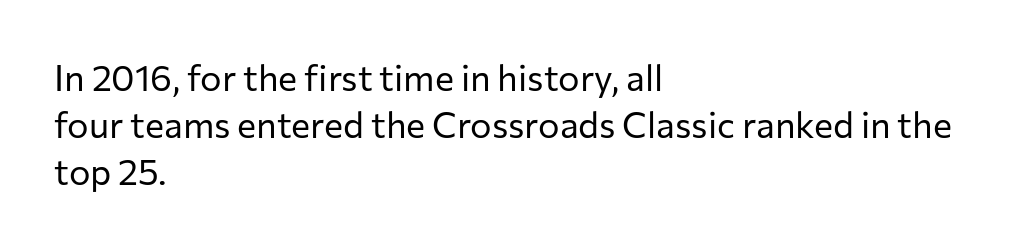
The image shows 36 px regular-weight sans-serif type, upright; set left-aligned, normal line spacing (1.31x), normal letter spacing, not underlined; low stroke contrast and a medium x-height.
